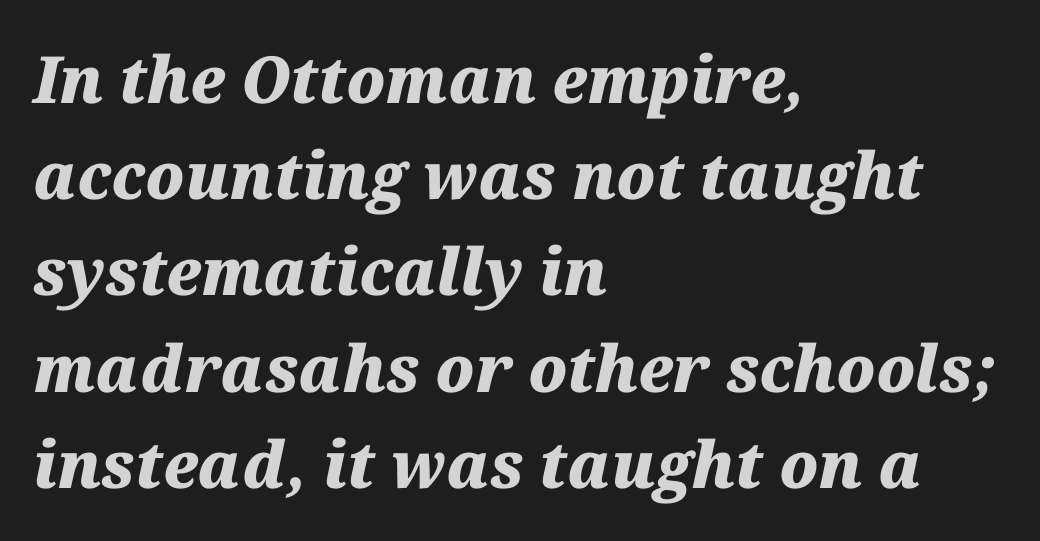
Words float on clear page, feet unadorned. Set as a true bold cut, around the 700 mark. A classic flush-left, rag-right setting is used for this passage. The designer left line spacing at the default. The passage shown leans; its letterforms are oblique. The letterforms sit shoulder to shoulder at normal distance.
